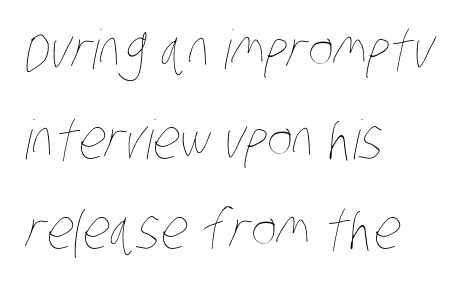
Note the varied advance widths — an 'i' is clearly narrower than an 'm'. The gaps between neighbouring characters are ordinary and unremarkable. Is the block centered? No — it sits flush against the left margin. Vertically, the passage feels balanced, rows spaced as you'd expect. The space directly below the letters is spotless.
